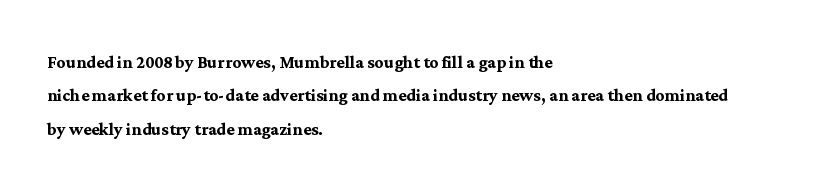
The image shows 22 px bold type, upright; set left-aligned, normal line spacing (1.52x), normal letter spacing, not underlined.
